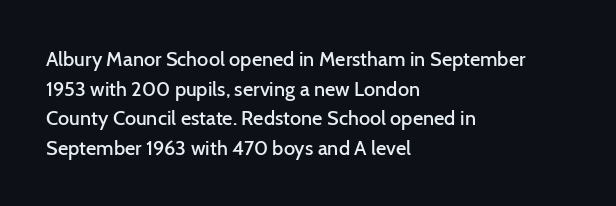
{"italic": "no", "bold": "semi", "underline": "no", "align": "left", "line_spacing": "normal", "line_spacing_ratio": 1.48, "letter_spacing": "normal", "letter_spacing_em": 0.0, "glyph_px": 20}
